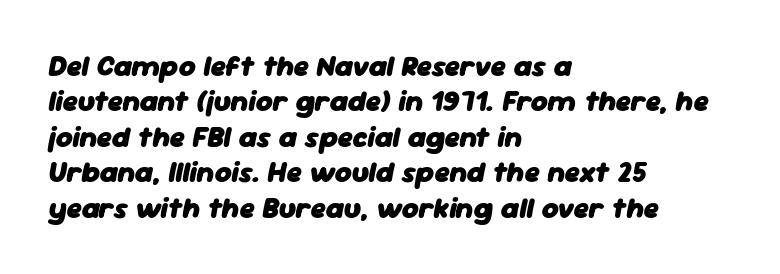
Proportional: the letters do not fall into vertical columns. Honestly, there is no underline to notice here at all. The rendering anchors every line to the left-hand side. The line texture is even and compact thanks to regular tracking. These words are printed bold, with thick strokes throughout. Emphasis-style slanted type is in use.
